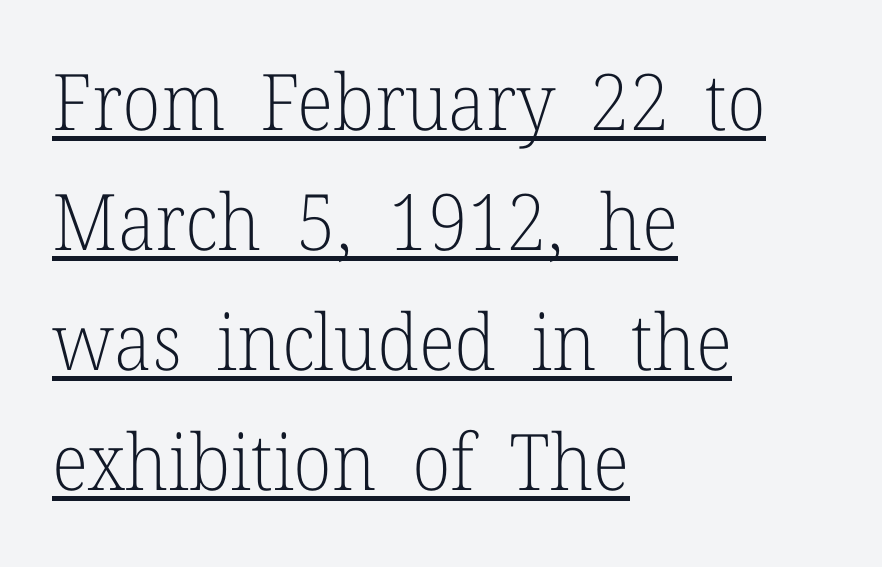
Q: Is the text bold? A: No.
Q: Is the text italic (slanted)? A: No, it is upright.
Q: Is the typeface a serif or a sans-serif typeface? A: Serif.
Q: Is the text underlined? A: Yes.
Q: How is the paragraph aligned? A: Left-aligned.
Q: Is the spacing between letters normal or unusually wide? A: Normal.
Q: Is the spacing between lines tight, normal or loose? A: Normal.
Q: Width (condensed, normal, or wide)? A: Normal.
Q: Stroke contrast? A: Low.
Q: x-height? A: Medium.
Q: Monospaced? A: No.
